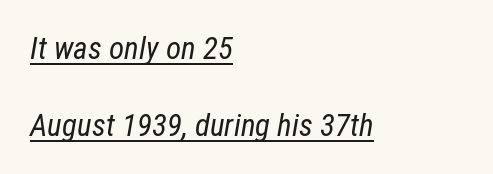
Q: Is the text bold? A: No.
Q: Is the text italic (slanted)? A: Yes, it leans right by about 12 degrees.
Q: Is the text underlined? A: Yes.
Q: How is the paragraph aligned? A: Left-aligned.
Q: Is the spacing between letters normal or unusually wide? A: Normal.
Q: Is the spacing between lines tight, normal or loose? A: Loose.
Q: Width (condensed, normal, or wide)? A: Condensed.
Q: Stroke contrast? A: Low.
Q: x-height? A: Medium.
Q: Monospaced? A: No.
